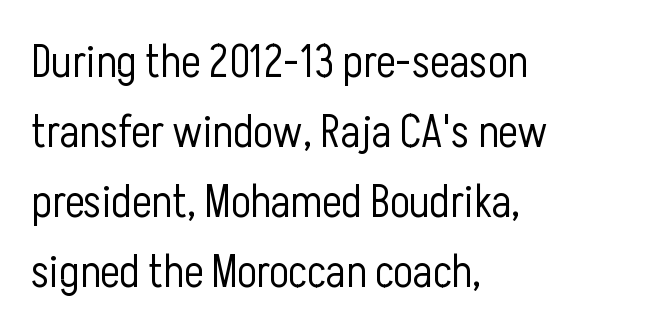
Q: Is the text bold? A: No.
Q: Is the text italic (slanted)? A: No, it is upright.
Q: Is the typeface a serif or a sans-serif typeface? A: Sans-serif.
Q: Is the text underlined? A: No.
Q: How is the paragraph aligned? A: Left-aligned.
Q: Is the spacing between letters normal or unusually wide? A: Normal.
Q: Is the spacing between lines tight, normal or loose? A: Normal.
Q: Width (condensed, normal, or wide)? A: Condensed.
Q: Stroke contrast? A: Low.
Q: x-height? A: Medium.
Q: Monospaced? A: No.
